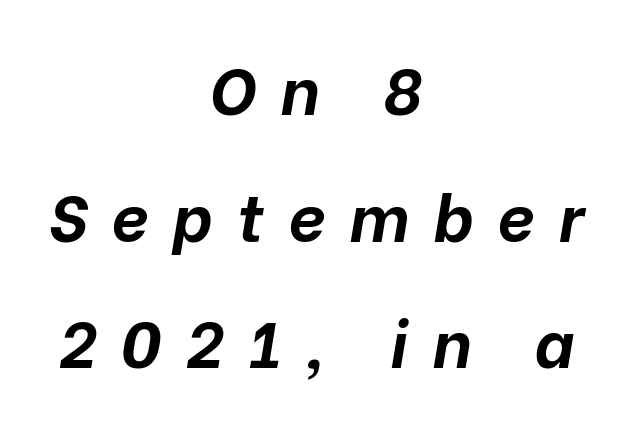
This is oblique type, the kind used for emphasis or titles. In CSS terms this would be text-align: center. Glance below the letters and you will spot only blank space. Thick stems and heavy bowls — unmistakably bold. If you measured baseline to baseline, you'd find a long distance. Glyph-to-glyph distance is far greater than everyday printed text.
